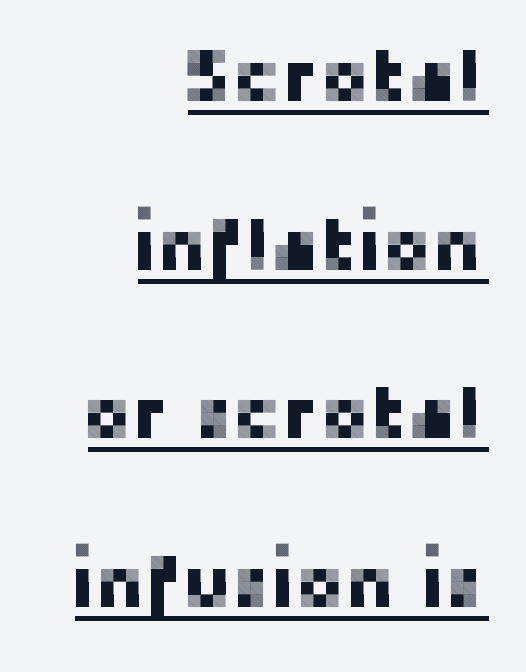
{"serif": "no", "italic": "no", "width": "normal", "stroke_contrast": "low", "x_height": "medium", "monospaced": "no", "underline": "yes", "align": "right", "line_spacing": "loose", "line_spacing_ratio": 2.25, "letter_spacing": "normal", "letter_spacing_em": 0.0, "glyph_px": 75}
